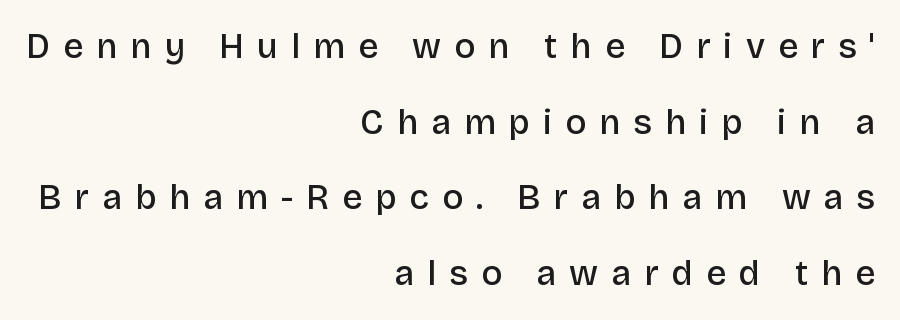
Characters remain perfectly vertical along every line. Does the type have serifs? No, each stem ends abruptly. Layout note: lines flush right. The rendering uses a semibold face; strokes are thickened but not to full bold.
